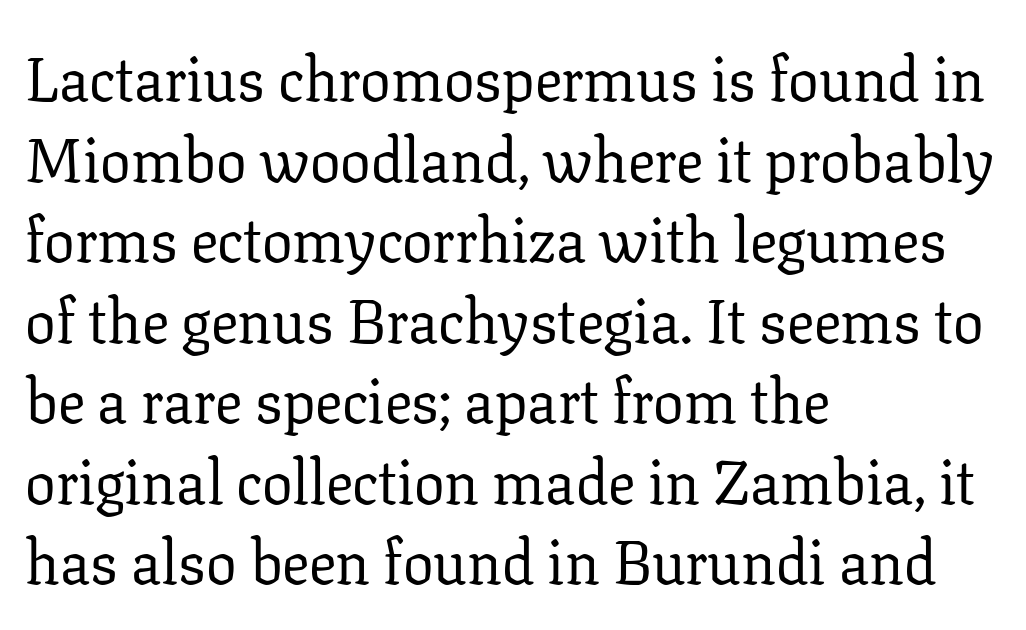
Q: Is the text bold? A: No.
Q: Is the text italic (slanted)? A: No, it is upright.
Q: Is the typeface a serif or a sans-serif typeface? A: Serif.
Q: Is the text underlined? A: No.
Q: How is the paragraph aligned? A: Left-aligned.
Q: Is the spacing between letters normal or unusually wide? A: Normal.
Q: Is the spacing between lines tight, normal or loose? A: Normal.
Q: Width (condensed, normal, or wide)? A: Normal.
Q: Stroke contrast? A: Low.
Q: x-height? A: Medium.
Q: Monospaced? A: No.
